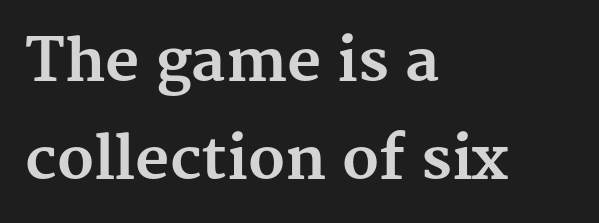
{"serif": "yes", "italic": "no", "bold": "yes", "weight": "bold", "width": "normal", "stroke_contrast": "medium", "x_height": "medium", "monospaced": "no", "underline": "no", "align": "left", "line_spacing": "normal", "line_spacing_ratio": 1.66, "letter_spacing": "normal", "letter_spacing_em": 0.0, "glyph_px": 59}
